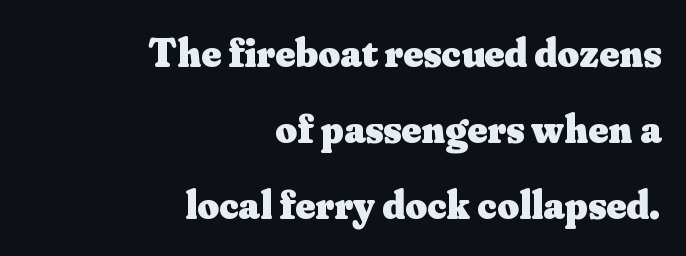
{"serif": "yes", "italic": "no", "bold": "yes", "weight": "heavy", "width": "normal", "stroke_contrast": "medium", "x_height": "small", "monospaced": "no", "underline": "no", "align": "right", "line_spacing_ratio": 1.81, "letter_spacing": "normal", "letter_spacing_em": 0.0, "glyph_px": 42}
